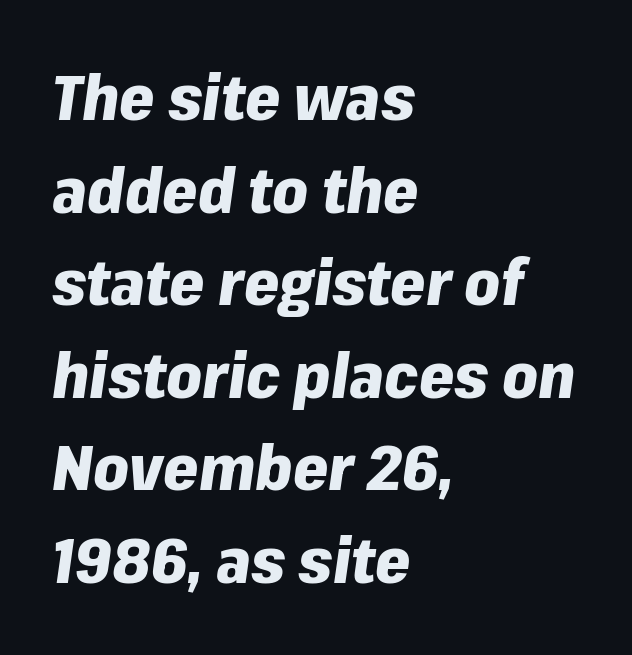
Q: Is the text bold? A: Yes.
Q: Is the text italic (slanted)? A: Yes, it leans right by about 8 degrees.
Q: Is the text underlined? A: No.
Q: How is the paragraph aligned? A: Left-aligned.
Q: Is the spacing between letters normal or unusually wide? A: Normal.
Q: Is the spacing between lines tight, normal or loose? A: Normal.
Q: Width (condensed, normal, or wide)? A: Normal.
Q: Stroke contrast? A: Low.
Q: x-height? A: Medium.
Q: Monospaced? A: No.
